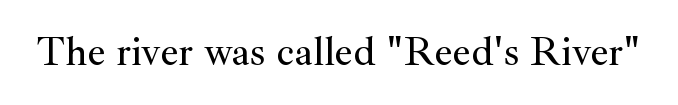
The image shows 40 px serif type, upright; set normal letter spacing, not underlined; medium stroke contrast and a small x-height.
